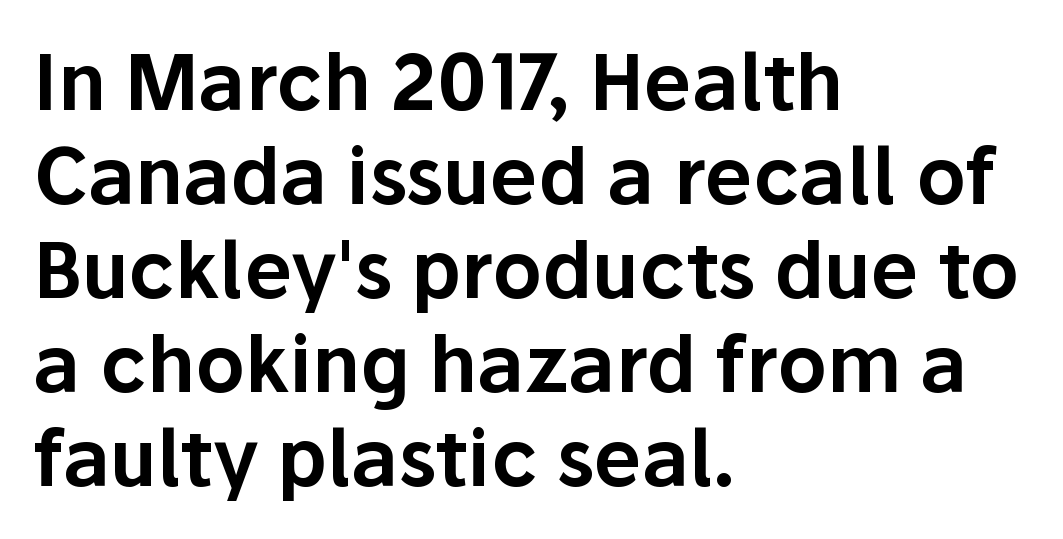
{"serif": "no", "italic": "no", "width": "normal", "stroke_contrast": "low", "x_height": "medium", "monospaced": "no", "underline": "no", "align": "left", "line_spacing_ratio": 1.22, "letter_spacing": "normal", "letter_spacing_em": 0.0, "glyph_px": 77}
